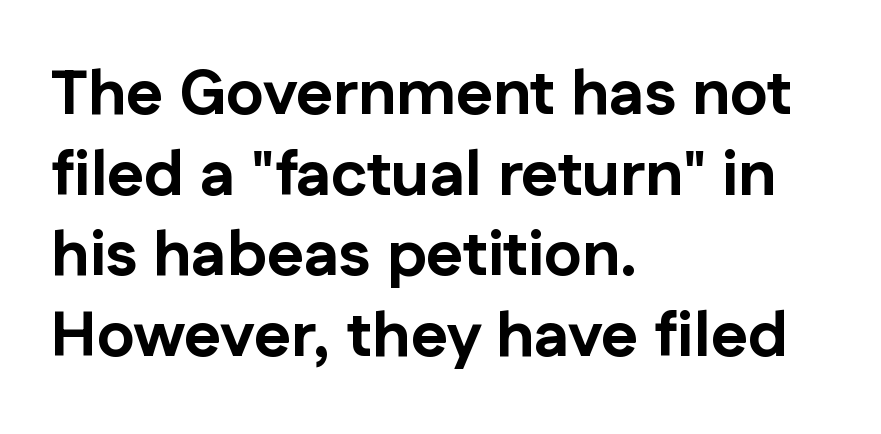
The image shows 63 px bold sans-serif type, upright; set left-aligned, normal line spacing (1.28x), normal letter spacing, not underlined; low stroke contrast and a medium x-height.
